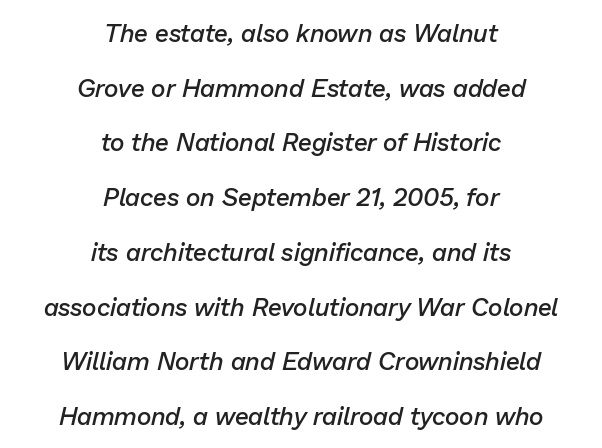
The string is rendered with underlining switched off. This rendering uses center alignment, leaving both contours irregular but symmetric. Yep, that's italic — everything's leaning. You could call the tracking neutral — neither tight nor loose. Weight check: semibold — heavier than regular, not quite bold. Whoever set this chose breathing room over compactness in the vertical rhythm.
